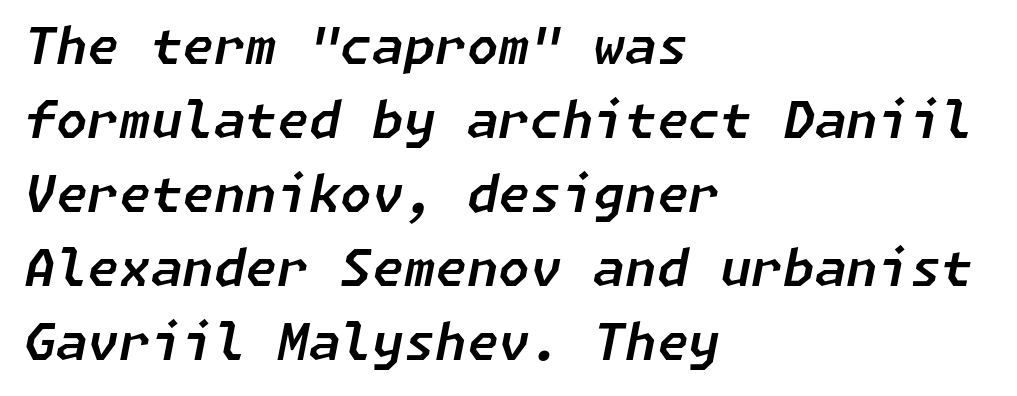
Interline gaps are of average width in this sample. Glyph-to-glyph distance matches everyday printed text. Is the block centered? No — it sits flush against the left margin. The space beneath each line is pristine and unruled. Does the lettering tilt? It does — this is italic.
